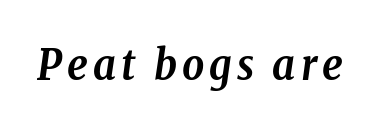
The image shows 43 px semibold, condensed serif type, italic (leaning right); set not underlined; low stroke contrast and a medium x-height.
